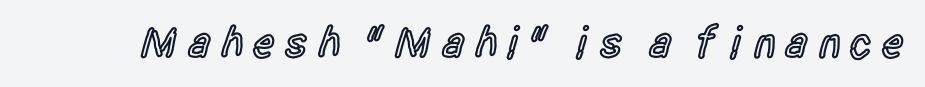
Q: Is the text bold? A: Semi-bold.
Q: Is the text italic (slanted)? A: Yes.
Q: Is the typeface a serif or a sans-serif typeface? A: Sans-serif.
Q: Is the text underlined? A: No.
Q: Is the spacing between letters normal or unusually wide? A: Unusually wide.
Q: Width (condensed, normal, or wide)? A: Condensed.
Q: x-height? A: Large.
Q: Monospaced? A: No.
